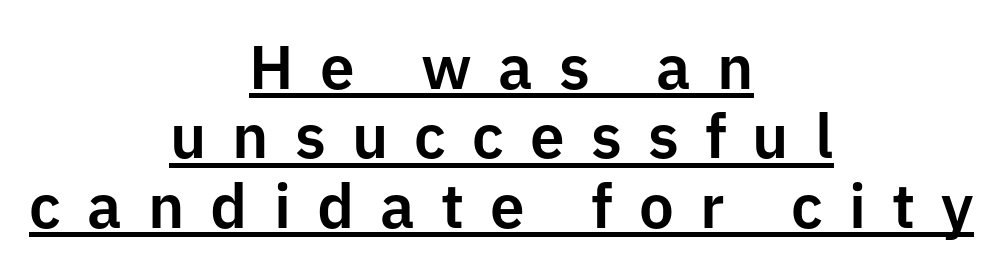
{"serif": "no", "italic": "no", "width": "normal", "stroke_contrast": "low", "x_height": "medium", "monospaced": "no", "underline": "yes", "align": "center", "line_spacing": "tight", "line_spacing_ratio": 1.12, "letter_spacing": "wide", "letter_spacing_em": 0.42, "glyph_px": 62}
